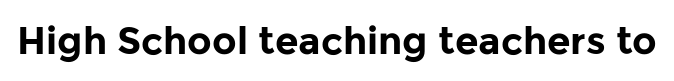
The image shows 38 px bold sans-serif type, upright; set normal letter spacing, not underlined; low stroke contrast and a medium x-height.
